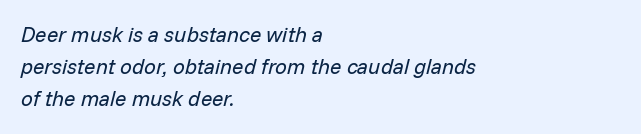
Q: Is the text bold? A: No.
Q: Is the text italic (slanted)? A: Yes, it leans right by about 14 degrees.
Q: Is the text underlined? A: No.
Q: How is the paragraph aligned? A: Left-aligned.
Q: Is the spacing between letters normal or unusually wide? A: Normal.
Q: Is the spacing between lines tight, normal or loose? A: Normal.
